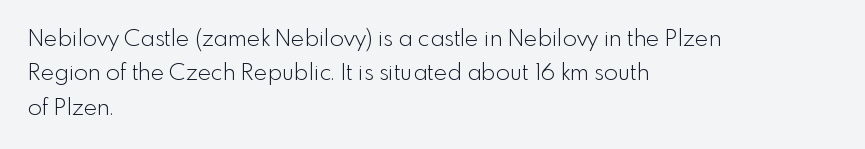
The image shows 23 px text type, upright; set left-aligned, normal line spacing (1.49x), normal letter spacing, not underlined.
